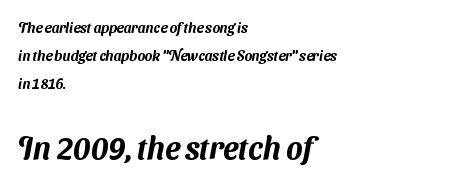
How would I describe the line gaps? Wide and relaxed. Typeset ragged right — the left edge is the straight one. Between one letter and the next there's only the usual sliver of space. Varying glyph widths throughout — classic text-font behaviour. This is sans-serif lettering, the kind often seen on screens and signage. The area under the type is left untouched.
